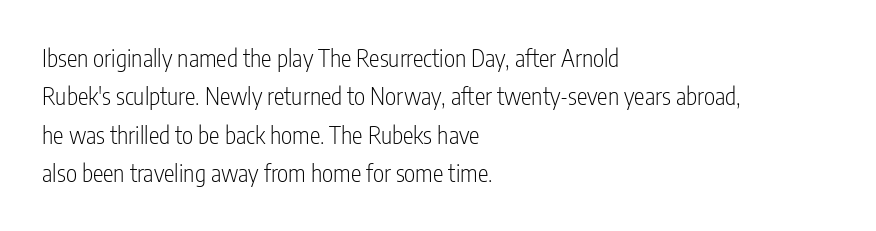
{"italic": "no", "bold": "no", "underline": "no", "align": "left", "line_spacing": "normal", "line_spacing_ratio": 1.6, "letter_spacing": "normal", "letter_spacing_em": 0.0, "glyph_px": 24}
